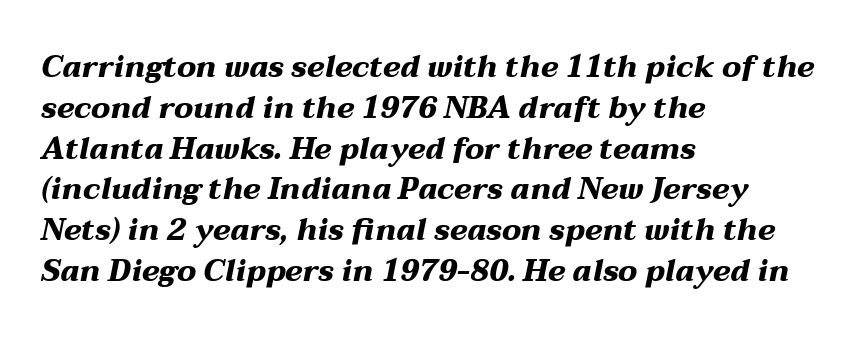
{"italic": "yes", "lean": "right", "slant_degrees": 12, "bold": "yes", "weight": "heavy", "width": "wide", "stroke_contrast": "medium", "x_height": "medium", "monospaced": "no", "underline": "no", "align": "left", "line_spacing": "normal", "line_spacing_ratio": 1.36, "letter_spacing": "normal", "letter_spacing_em": 0.0, "glyph_px": 30}
